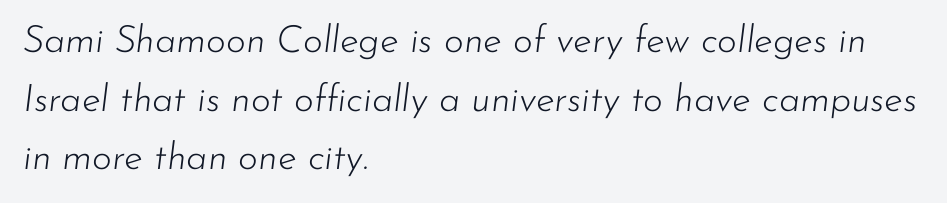
{"italic": "yes", "lean": "right", "slant_degrees": 7, "bold": "no", "weight": "light", "width": "normal", "stroke_contrast": "low", "x_height": "small", "monospaced": "no", "underline": "no", "align": "left", "line_spacing": "normal", "line_spacing_ratio": 1.54, "letter_spacing": "normal", "letter_spacing_em": 0.0, "glyph_px": 38}
